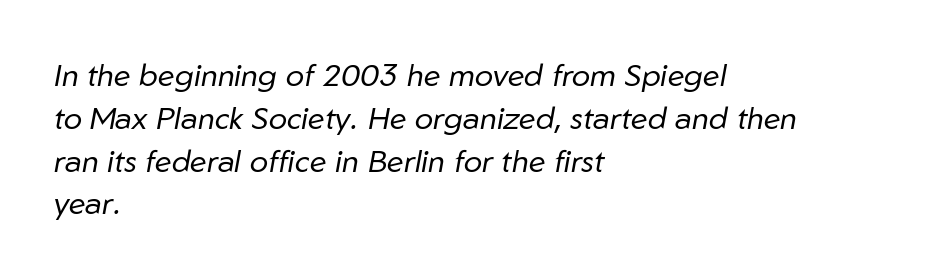
The letters are slanted; this is an italic face. No letter is thick-stroked: the sample isn't bold. The lines are quadded left. Do the characters align in a grid? No, the font is proportional.
